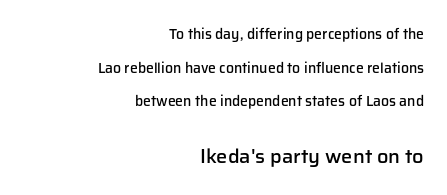
The image shows 20 px text type, upright; set right-aligned, loose line spacing (2.4x), normal letter spacing, not underlined; the second (bottom) block is 1.43x larger.
